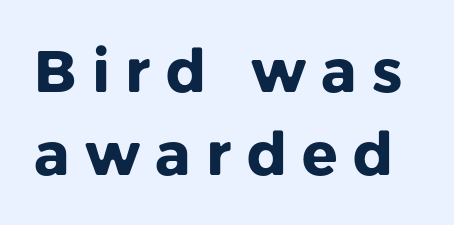
Q: Is the text bold? A: Yes.
Q: Is the text italic (slanted)? A: No, it is upright.
Q: Is the typeface a serif or a sans-serif typeface? A: Sans-serif.
Q: Is the text underlined? A: No.
Q: Is the spacing between letters normal or unusually wide? A: Unusually wide.
Q: Is the spacing between lines tight, normal or loose? A: Normal.
Q: Width (condensed, normal, or wide)? A: Normal.
Q: Stroke contrast? A: Low.
Q: x-height? A: Medium.
Q: Monospaced? A: No.
